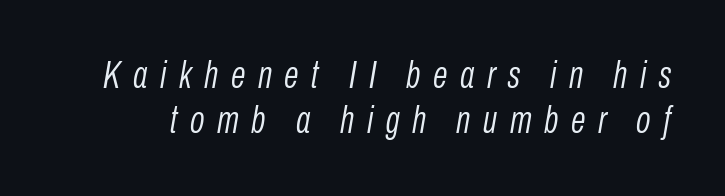
You could not count columns in this text — the font is proportionally spaced. The face used here is rendered with a markedly widened letterfit. The space directly below the letters is spotless. This is not heavy type; no bold has been used. Emphasis-style slanted type is in use.
